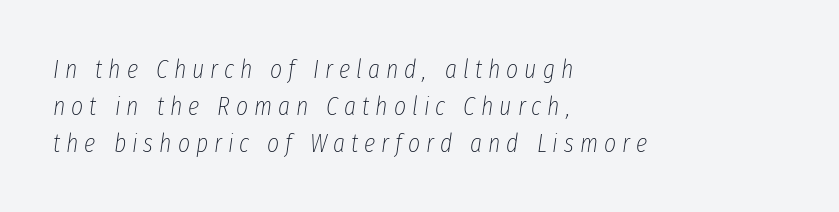
The designer left line spacing at the default. Each stroke keeps to a modest, everyday thickness or less. In terms of posture, this sample is oblique. Check under the words: just untouched page. Casual observation: everything's shoved over to the left. Look at the tracking — it's clearly loosened, letters drifting apart.
